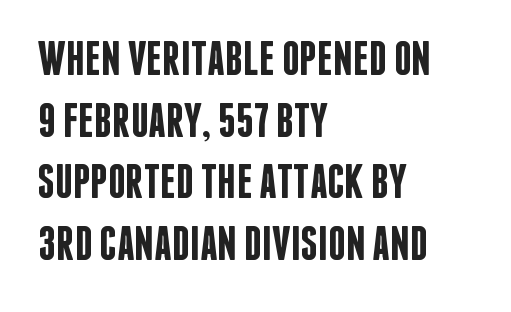
The image shows 49 px semibold, condensed sans-serif type, upright; set left-aligned, normal line spacing (1.26x), normal letter spacing, not underlined; low stroke contrast and a large x-height.
